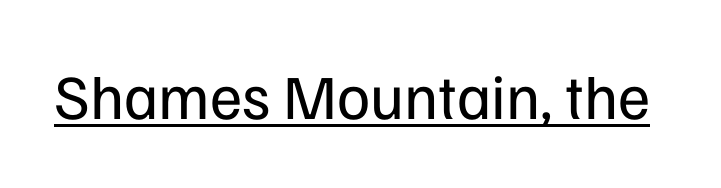
{"serif": "no", "italic": "no", "bold": "no", "weight": "regular", "width": "normal", "stroke_contrast": "low", "x_height": "medium", "monospaced": "no", "underline": "yes", "letter_spacing": "normal", "letter_spacing_em": 0.0, "glyph_px": 63}
